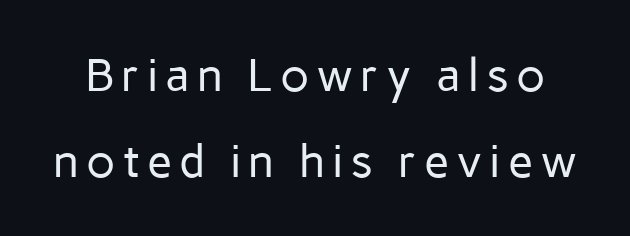
Q: Is the text bold? A: No.
Q: Is the text italic (slanted)? A: No, it is upright.
Q: Is the typeface a serif or a sans-serif typeface? A: Sans-serif.
Q: Is the text underlined? A: No.
Q: Width (condensed, normal, or wide)? A: Normal.
Q: Stroke contrast? A: Low.
Q: x-height? A: Medium.
Q: Monospaced? A: No.
